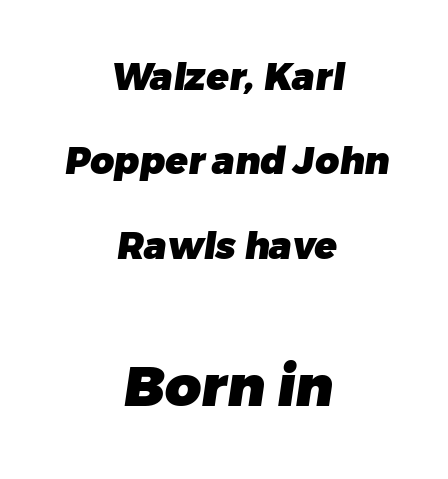
Pretty heavy lettering here — definitely bold. A typesetter would call this leading open, well beyond the default. Bare-footed words on every line. Does the copy run flush right? No — it is centered line by line. Check where the strokes stop: nothing finishes them off — pure sans.
